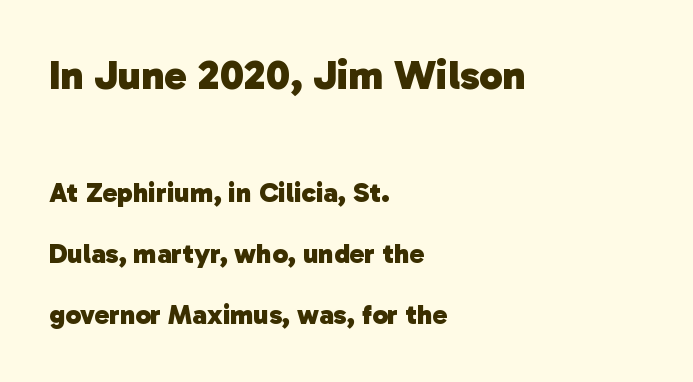
The image shows 42 px heavy sans-serif type; set left-aligned, loose line spacing (2.19x), normal letter spacing, not underlined; the first (top) block is 1.5x larger; low stroke contrast and a medium x-height.
